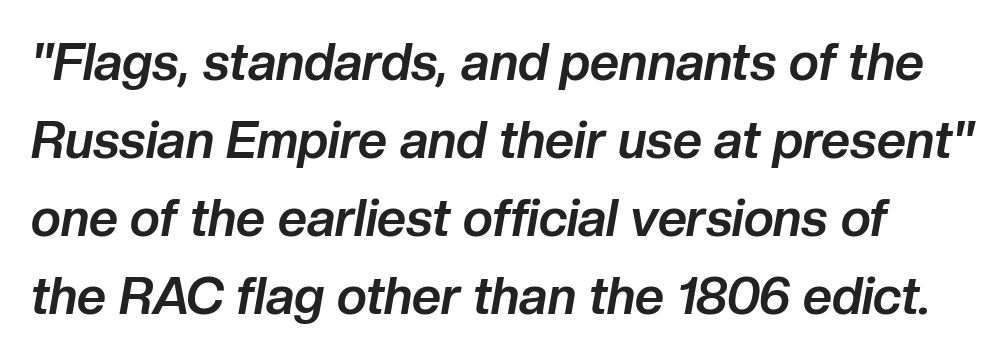
Q: Is the text bold? A: Yes.
Q: Is the text italic (slanted)? A: Yes, it leans right by about 10 degrees.
Q: Is the text underlined? A: No.
Q: Is the spacing between letters normal or unusually wide? A: Normal.
Q: Is the spacing between lines tight, normal or loose? A: Normal.
Q: Width (condensed, normal, or wide)? A: Normal.
Q: Stroke contrast? A: Low.
Q: x-height? A: Medium.
Q: Monospaced? A: No.
